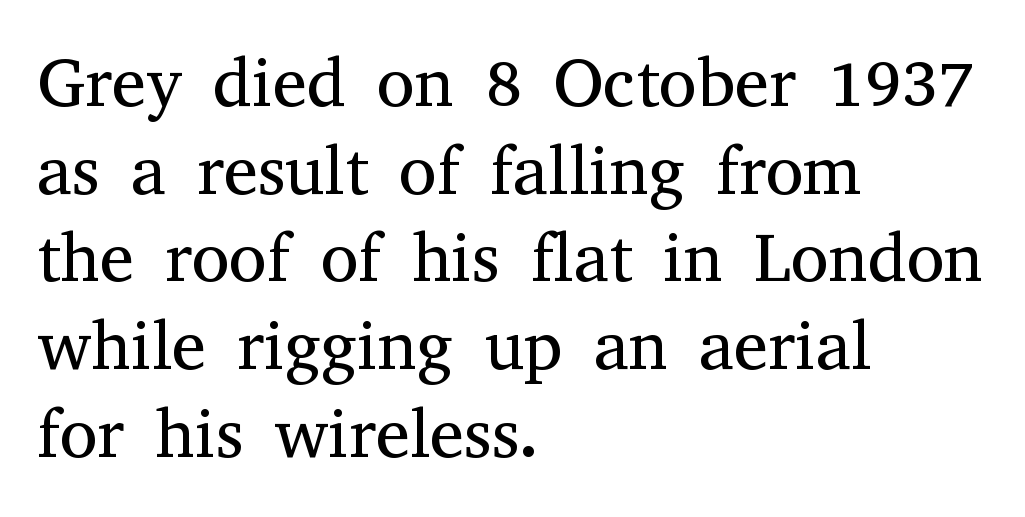
Q: Is the text bold? A: No.
Q: Is the text italic (slanted)? A: No, it is upright.
Q: Is the typeface a serif or a sans-serif typeface? A: Serif.
Q: Is the text underlined? A: No.
Q: How is the paragraph aligned? A: Left-aligned.
Q: Is the spacing between letters normal or unusually wide? A: Normal.
Q: Is the spacing between lines tight, normal or loose? A: Normal.
Q: Width (condensed, normal, or wide)? A: Normal.
Q: Stroke contrast? A: Medium.
Q: x-height? A: Medium.
Q: Monospaced? A: No.
